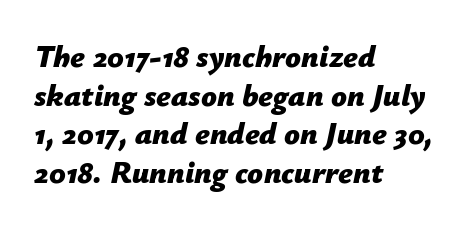
{"italic": "yes", "lean": "right", "slant_degrees": 12, "bold": "yes", "weight": "bold", "width": "normal", "stroke_contrast": "low", "x_height": "medium", "monospaced": "no", "underline": "no", "align": "left", "line_spacing": "normal", "line_spacing_ratio": 1.25, "letter_spacing": "normal", "letter_spacing_em": 0.0, "glyph_px": 31}
